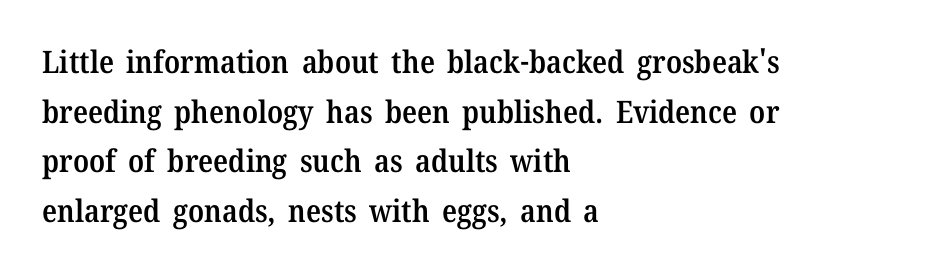
{"serif": "yes", "italic": "no", "bold": "semi", "weight": "semibold", "width": "normal", "stroke_contrast": "medium", "x_height": "medium", "monospaced": "no", "underline": "no", "align": "left", "line_spacing": "normal", "line_spacing_ratio": 1.6, "letter_spacing": "normal", "letter_spacing_em": 0.0, "glyph_px": 31}
